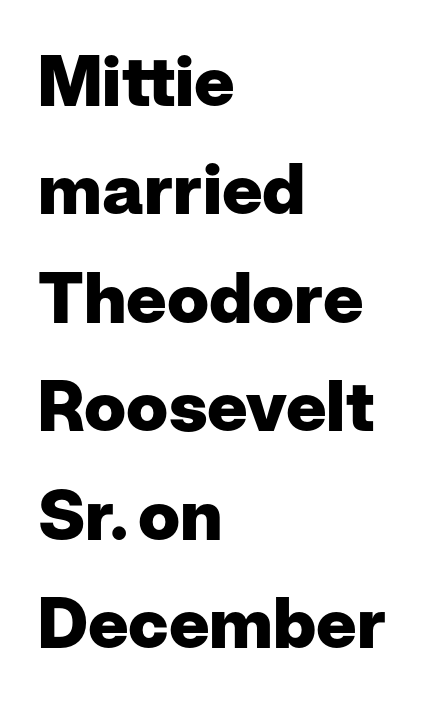
{"serif": "no", "italic": "no", "bold": "yes", "weight": "heavy", "width": "normal", "stroke_contrast": "low", "x_height": "medium", "monospaced": "no", "underline": "no", "align": "left", "line_spacing": "normal", "line_spacing_ratio": 1.55, "letter_spacing": "normal", "letter_spacing_em": 0.0, "glyph_px": 70}
